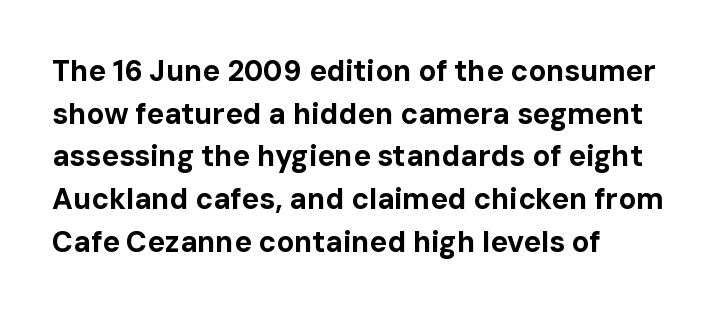
{"serif": "no", "italic": "no", "bold": "yes", "weight": "bold", "width": "normal", "stroke_contrast": "low", "x_height": "medium", "monospaced": "no", "underline": "no", "align": "left", "line_spacing": "normal", "line_spacing_ratio": 1.47, "letter_spacing": "normal", "letter_spacing_em": 0.0, "glyph_px": 29}
